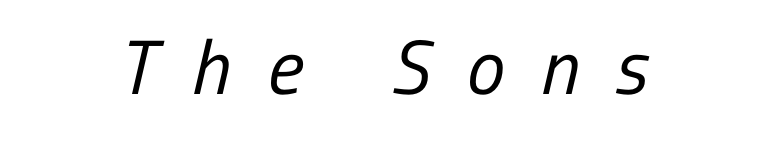
The image shows 77 px regular-weight, condensed sans-serif type; set unusually wide letter spacing (+0.47 em), not underlined; low stroke contrast and a medium x-height.
